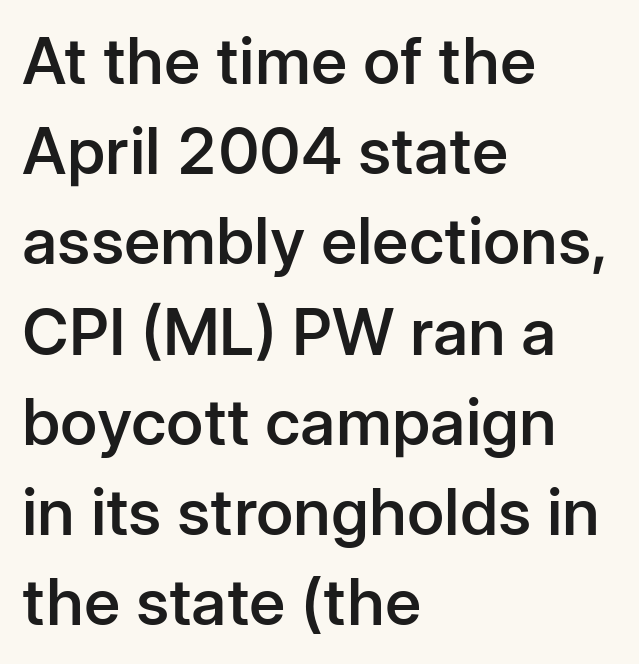
Q: Is the text bold? A: Semi-bold.
Q: Is the text italic (slanted)? A: No, it is upright.
Q: Is the typeface a serif or a sans-serif typeface? A: Sans-serif.
Q: Is the text underlined? A: No.
Q: How is the paragraph aligned? A: Left-aligned.
Q: Is the spacing between letters normal or unusually wide? A: Normal.
Q: Is the spacing between lines tight, normal or loose? A: Normal.
Q: Width (condensed, normal, or wide)? A: Normal.
Q: Stroke contrast? A: Low.
Q: x-height? A: Medium.
Q: Monospaced? A: No.
